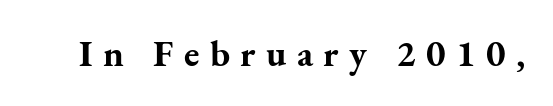
{"serif": "yes", "italic": "no", "bold": "yes", "weight": "bold", "width": "normal", "stroke_contrast": "medium", "x_height": "small", "monospaced": "no", "underline": "no", "letter_spacing": "wide", "letter_spacing_em": 0.28, "glyph_px": 37}
